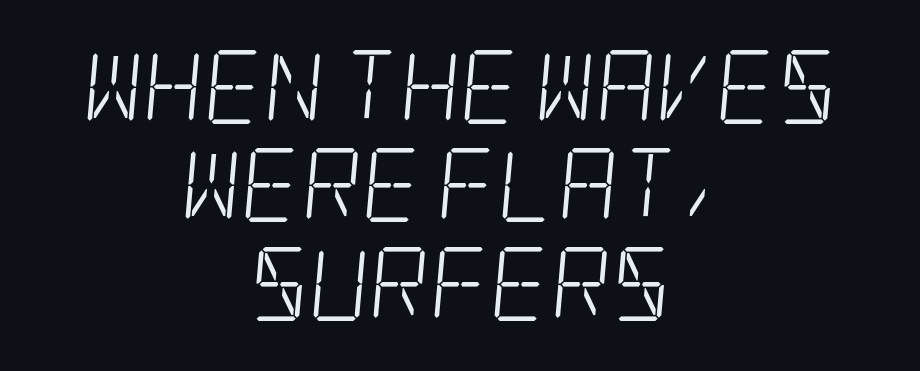
{"serif": "yes", "bold": "no", "weight": "light", "width": "condensed", "stroke_contrast": "low", "x_height": "large", "underline": "no", "align": "center", "line_spacing": "normal", "line_spacing_ratio": 1.33, "letter_spacing": "normal", "letter_spacing_em": 0.0, "glyph_px": 74}
